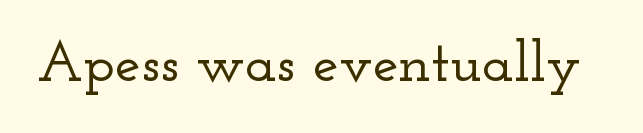
Q: Is the text italic (slanted)? A: No, it is upright.
Q: Is the typeface a serif or a sans-serif typeface? A: Serif.
Q: Is the text underlined? A: No.
Q: Is the spacing between letters normal or unusually wide? A: Normal.
Q: Width (condensed, normal, or wide)? A: Wide.
Q: Stroke contrast? A: Low.
Q: x-height? A: Small.
Q: Monospaced? A: No.
